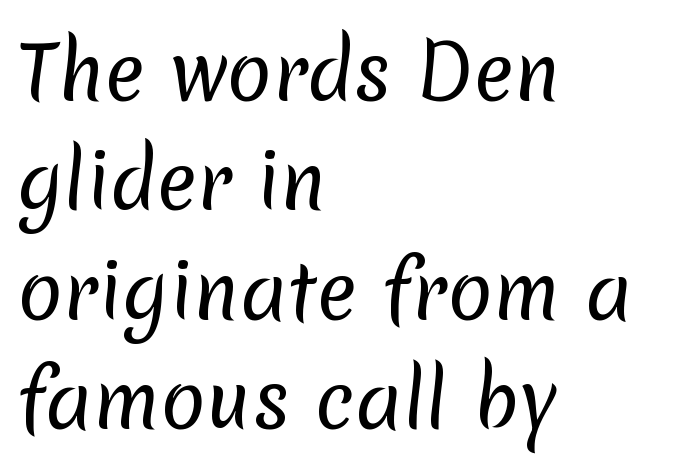
Q: Is the text bold? A: No.
Q: Is the typeface a serif or a sans-serif typeface? A: Sans-serif.
Q: Is the text underlined? A: No.
Q: How is the paragraph aligned? A: Left-aligned.
Q: Is the spacing between letters normal or unusually wide? A: Normal.
Q: Is the spacing between lines tight, normal or loose? A: Normal.
Q: Width (condensed, normal, or wide)? A: Normal.
Q: Stroke contrast? A: Low.
Q: x-height? A: Medium.
Q: Monospaced? A: No.
